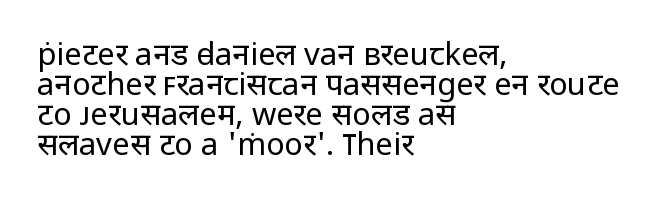
The image shows 31 px regular-weight sans-serif type, upright; set left-aligned, tight line spacing (0.97x), normal letter spacing, not underlined; low stroke contrast and a medium x-height.
